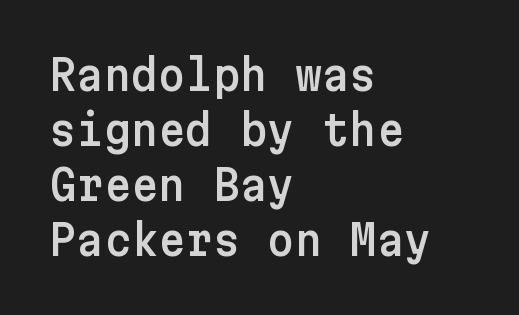
{"serif": "no", "italic": "no", "width": "normal", "stroke_contrast": "low", "x_height": "medium", "underline": "no", "align": "left", "line_spacing": "normal", "line_spacing_ratio": 1.31, "letter_spacing": "normal", "letter_spacing_em": 0.0, "glyph_px": 42}
